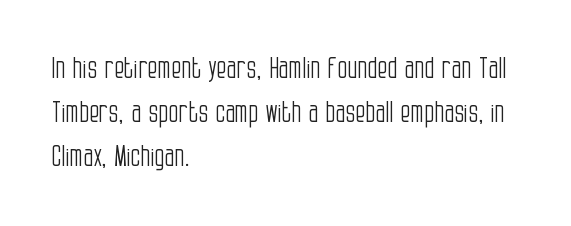
Look at the tracking — it's just the regular setting, nothing added. Unlike italic type, these characters show no tilt at all. Descenders are the only things crossing below the line. No heavy texture on the line: the type isn't bold.
